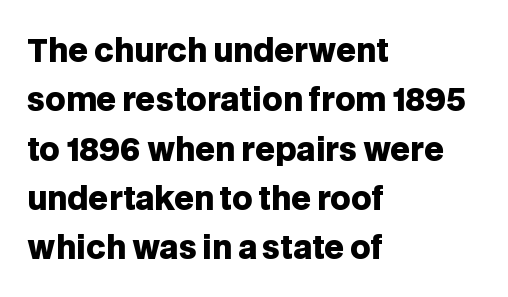
Q: Is the text bold? A: Yes.
Q: Is the text italic (slanted)? A: No, it is upright.
Q: Is the typeface a serif or a sans-serif typeface? A: Sans-serif.
Q: Is the text underlined? A: No.
Q: How is the paragraph aligned? A: Left-aligned.
Q: Is the spacing between letters normal or unusually wide? A: Normal.
Q: Is the spacing between lines tight, normal or loose? A: Normal.
Q: Width (condensed, normal, or wide)? A: Normal.
Q: Stroke contrast? A: Low.
Q: x-height? A: Large.
Q: Monospaced? A: No.
